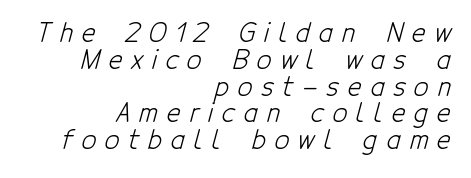
The image shows 26 px text type; set right-aligned, tight line spacing (1.03x), unusually wide letter spacing (+0.34 em), not underlined.
